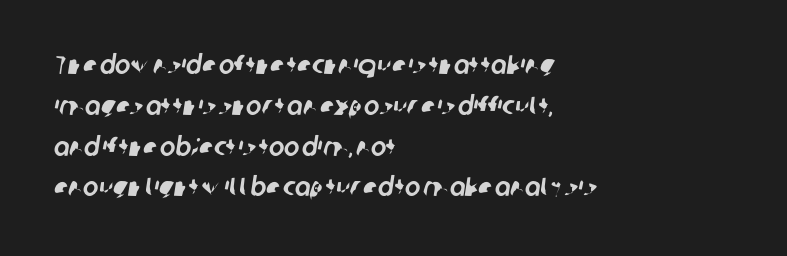
{"underline": "no", "align": "left", "line_spacing": "normal", "line_spacing_ratio": 1.57, "letter_spacing": "normal", "letter_spacing_em": 0.0, "glyph_px": 26}
